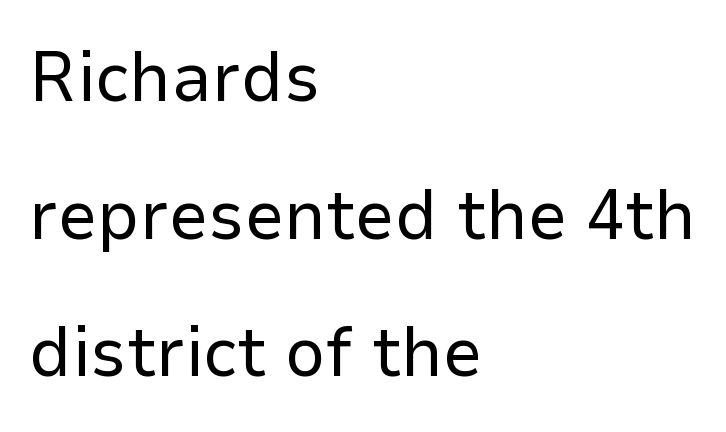
Q: Is the text bold? A: No.
Q: Is the text italic (slanted)? A: No, it is upright.
Q: Is the typeface a serif or a sans-serif typeface? A: Sans-serif.
Q: Is the text underlined? A: No.
Q: How is the paragraph aligned? A: Left-aligned.
Q: Is the spacing between letters normal or unusually wide? A: Normal.
Q: Is the spacing between lines tight, normal or loose? A: Loose.
Q: Width (condensed, normal, or wide)? A: Normal.
Q: Stroke contrast? A: Low.
Q: x-height? A: Medium.
Q: Monospaced? A: No.
